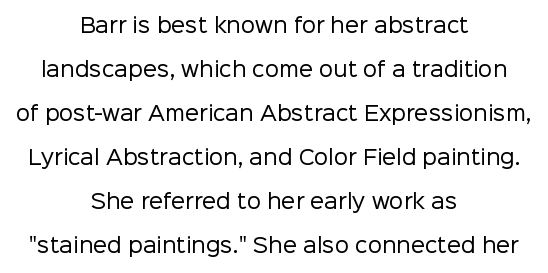
Q: Is the text bold? A: No.
Q: Is the text italic (slanted)? A: No, it is upright.
Q: Is the text underlined? A: No.
Q: How is the paragraph aligned? A: Centered.
Q: Is the spacing between letters normal or unusually wide? A: Normal.
Q: Is the spacing between lines tight, normal or loose? A: Loose.
